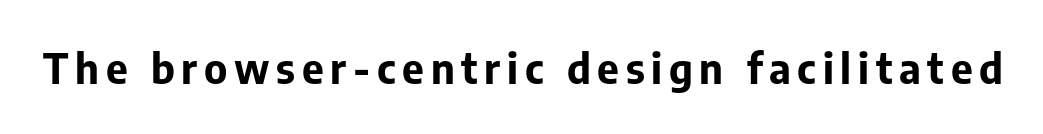
{"serif": "no", "italic": "no", "bold": "yes", "weight": "bold", "width": "normal", "stroke_contrast": "low", "x_height": "medium", "monospaced": "no", "underline": "no", "glyph_px": 42}
